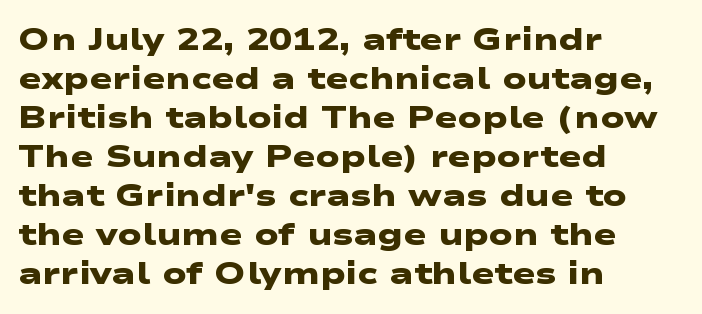
Q: Is the text bold? A: Yes.
Q: Is the typeface a serif or a sans-serif typeface? A: Sans-serif.
Q: Is the text underlined? A: No.
Q: How is the paragraph aligned? A: Left-aligned.
Q: Is the spacing between letters normal or unusually wide? A: Normal.
Q: Is the spacing between lines tight, normal or loose? A: Normal.
Q: Width (condensed, normal, or wide)? A: Wide.
Q: Stroke contrast? A: Low.
Q: x-height? A: Medium.
Q: Monospaced? A: No.
